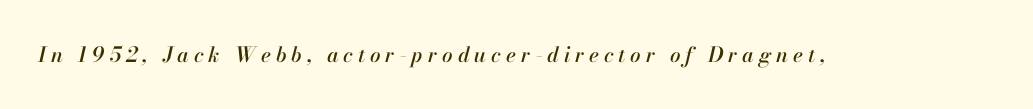
Q: Is the text italic (slanted)? A: Yes, it leans right by about 13 degrees.
Q: Is the text underlined? A: No.
Q: Is the spacing between letters normal or unusually wide? A: Unusually wide.
